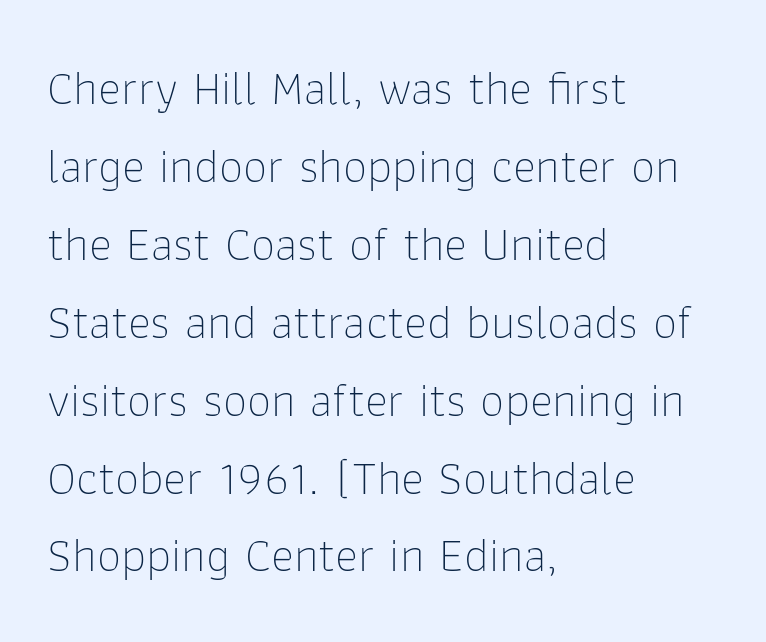
Q: Is the text bold? A: No.
Q: Is the text italic (slanted)? A: No, it is upright.
Q: Is the typeface a serif or a sans-serif typeface? A: Sans-serif.
Q: Is the text underlined? A: No.
Q: How is the paragraph aligned? A: Left-aligned.
Q: Is the spacing between letters normal or unusually wide? A: Normal.
Q: Is the spacing between lines tight, normal or loose? A: Normal.
Q: Width (condensed, normal, or wide)? A: Normal.
Q: Stroke contrast? A: Low.
Q: x-height? A: Medium.
Q: Monospaced? A: No.
